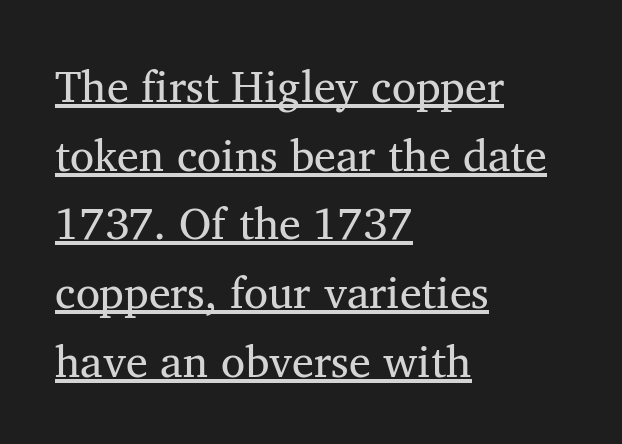
The image shows 44 px regular-weight serif type, upright; set left-aligned, normal line spacing (1.56x), normal letter spacing, underlined; medium stroke contrast and a medium x-height.
